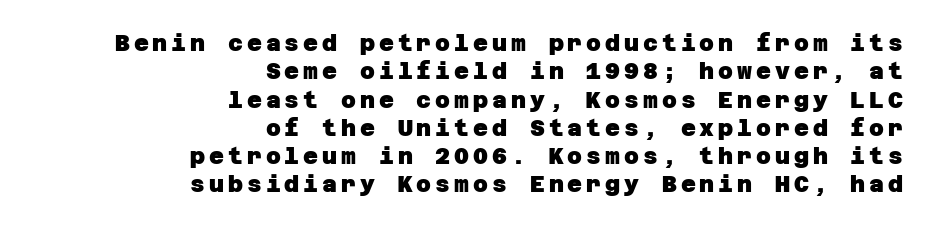
{"bold": "yes", "underline": "no", "align": "right", "line_spacing_ratio": 1.23, "glyph_px": 23}
